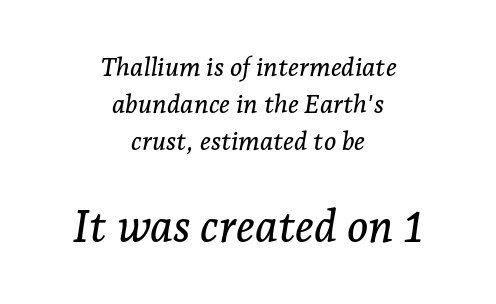
The image shows 45 px serif type, italic (leaning right); set centered, normal line spacing (1.43x), normal letter spacing, not underlined; the second (bottom) block is 1.73x larger; low stroke contrast and a medium x-height.
